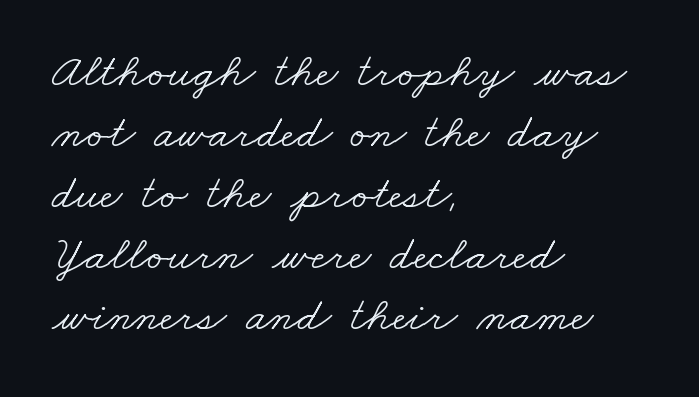
The face used here is proportionally spaced, like ordinary book or web type. How are the letters spaced? Ordinarily, with no added tracking. Regular leading. Each letter's strokes conclude with small projecting serifs. Nobody drew a line under any word here.
